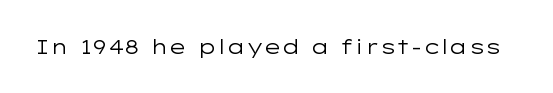
{"italic": "no", "bold": "no", "underline": "no", "letter_spacing": "normal", "letter_spacing_em": 0.0, "glyph_px": 20}
